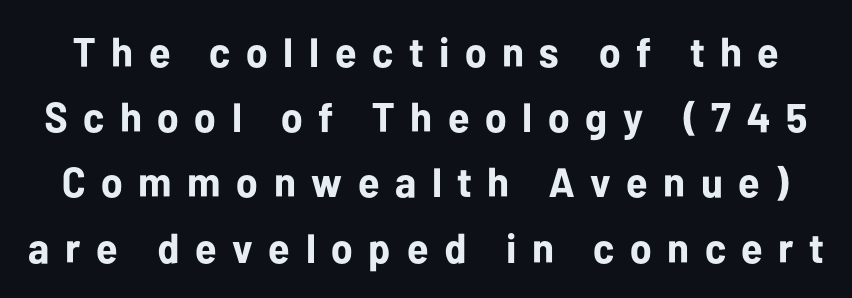
Q: Is the text bold? A: Yes.
Q: Is the text italic (slanted)? A: No, it is upright.
Q: Is the typeface a serif or a sans-serif typeface? A: Sans-serif.
Q: Is the text underlined? A: No.
Q: Is the spacing between letters normal or unusually wide? A: Unusually wide.
Q: Is the spacing between lines tight, normal or loose? A: Normal.
Q: Width (condensed, normal, or wide)? A: Normal.
Q: Stroke contrast? A: Low.
Q: x-height? A: Medium.
Q: Monospaced? A: No.
